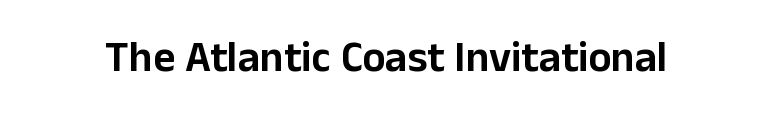
Q: Is the text italic (slanted)? A: No, it is upright.
Q: Is the typeface a serif or a sans-serif typeface? A: Sans-serif.
Q: Is the text underlined? A: No.
Q: Is the spacing between letters normal or unusually wide? A: Normal.
Q: Width (condensed, normal, or wide)? A: Normal.
Q: Stroke contrast? A: Low.
Q: x-height? A: Medium.
Q: Monospaced? A: No.
